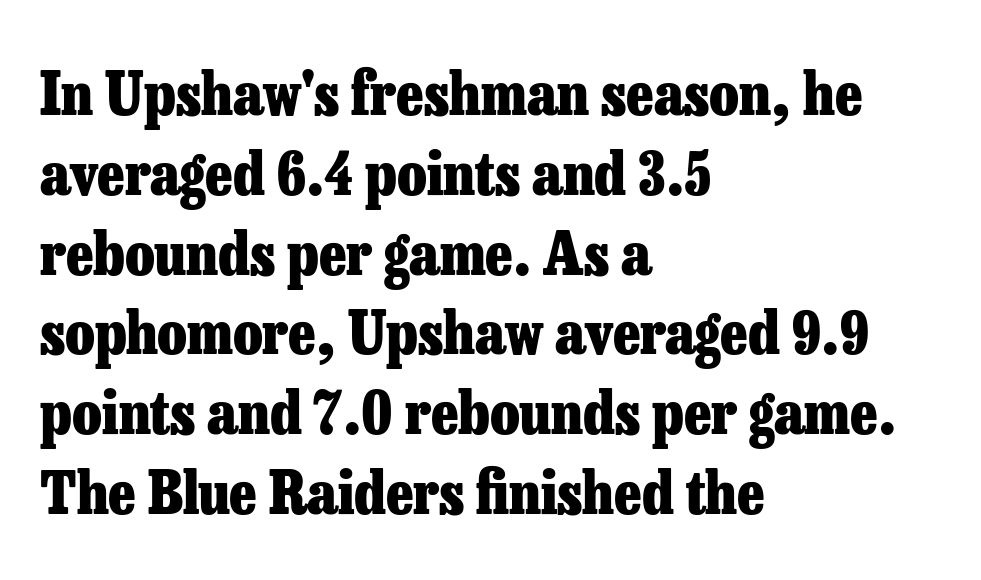
Spacing verdict: proportional, widths tailored to each character. What kind of face is this? One with serifs. The characters look thick and weighty, a clear bold. Vertical strokes here are truly vertical. Vertical spacing — default. The setting favours the left margin, as ordinary paragraphs usually do.
